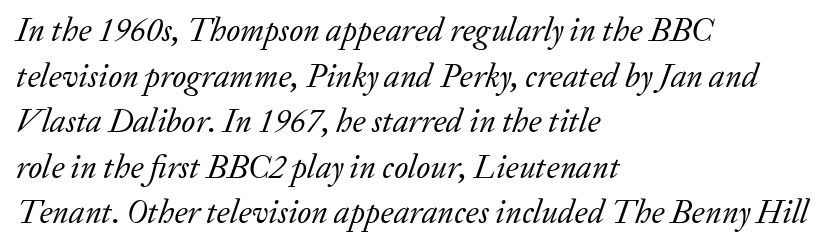
Plain, unruled lines of type. Serifs: yes, visible at the terminals of the letterforms. Compared with ordinary roman type, these characters are visibly tilted. A normal amount of white space separates one row of letters from the next. A student would call this left alignment; a typographer would say flush left, rag right.
